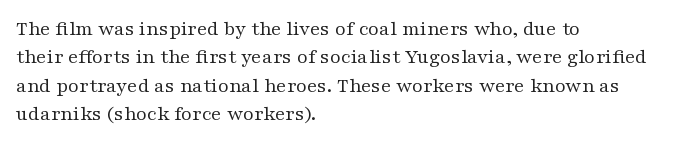
The image shows 21 px text type, upright; set left-aligned, normal line spacing (1.35x), normal letter spacing, not underlined.
